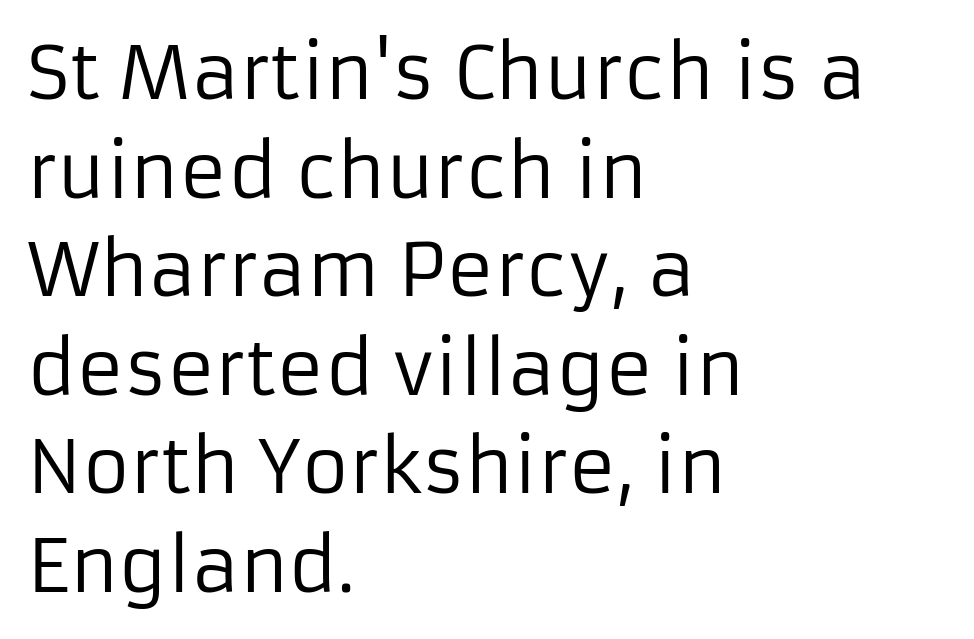
The image shows 73 px regular-weight sans-serif type, upright; set left-aligned, normal line spacing (1.35x), normal letter spacing, not underlined; low stroke contrast and a medium x-height.
